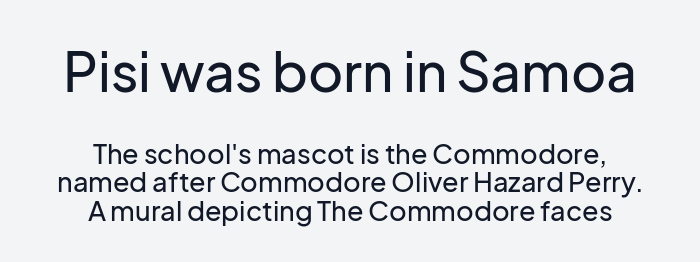
{"serif": "no", "italic": "no", "width": "normal", "stroke_contrast": "low", "x_height": "medium", "monospaced": "no", "underline": "no", "align": "center", "line_spacing": "tight", "line_spacing_ratio": 1.05, "letter_spacing": "normal", "letter_spacing_em": 0.0, "larger_block": "first", "size_ratio": 2.0, "glyph_px": 54}
